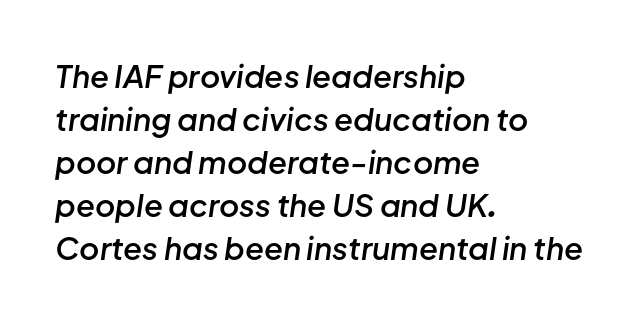
{"italic": "yes", "lean": "right", "slant_degrees": 8, "bold": "semi", "weight": "semibold", "width": "normal", "stroke_contrast": "low", "x_height": "medium", "monospaced": "no", "underline": "no", "align": "left", "line_spacing": "normal", "line_spacing_ratio": 1.39, "letter_spacing": "normal", "letter_spacing_em": 0.0, "glyph_px": 31}
